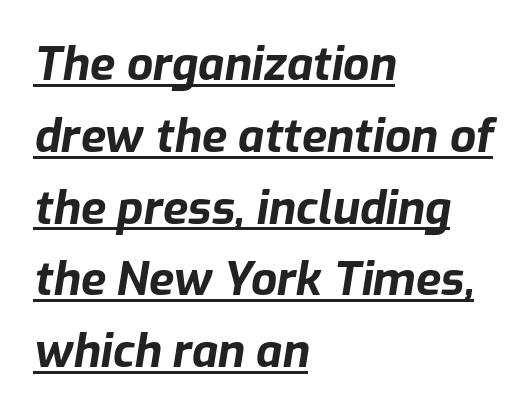
{"italic": "yes", "lean": "right", "slant_degrees": 9, "bold": "yes", "weight": "bold", "width": "normal", "stroke_contrast": "low", "x_height": "medium", "monospaced": "no", "underline": "yes", "align": "left", "line_spacing": "normal", "line_spacing_ratio": 1.56, "letter_spacing": "normal", "letter_spacing_em": 0.0, "glyph_px": 46}
